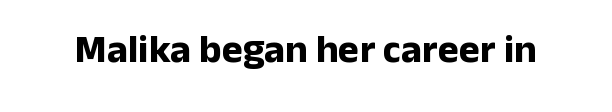
The type is set solid horizontally, with unmodified tracking. Descenders are the only things crossing below the line. Every letter is thick-stroked: bold, no question. Each letter keeps its own natural width here, so spacing adapts to shape.
